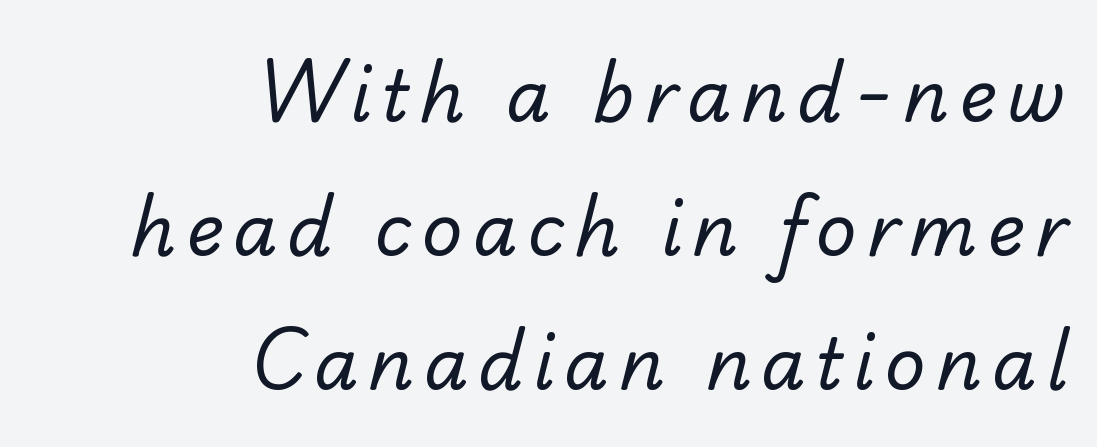
{"serif": "no", "bold": "no", "weight": "regular", "width": "normal", "stroke_contrast": "low", "x_height": "small", "monospaced": "no", "underline": "no", "align": "right", "line_spacing_ratio": 1.89, "glyph_px": 71}
